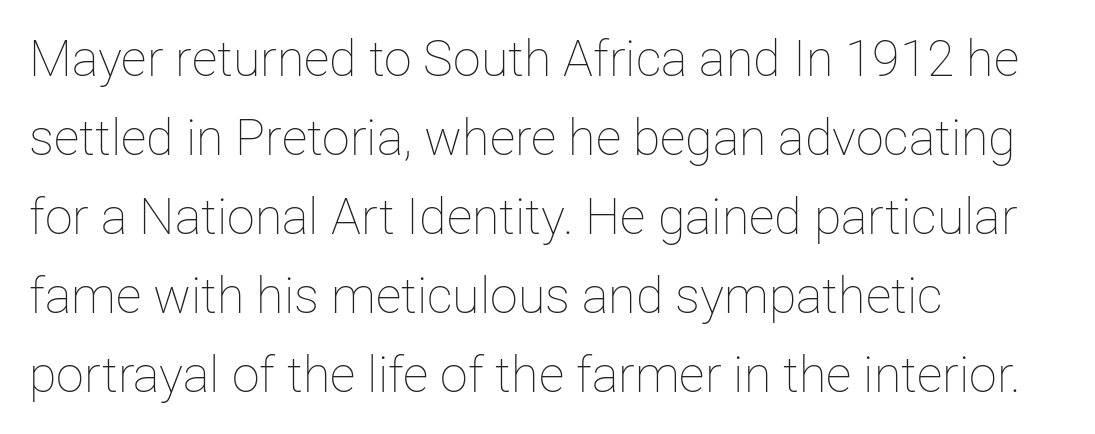
Tall strokes in this sample are plumb rather than angled. Check under the words: just untouched page. You could not count columns in this text — the font is proportionally spaced. Leading: standard.
